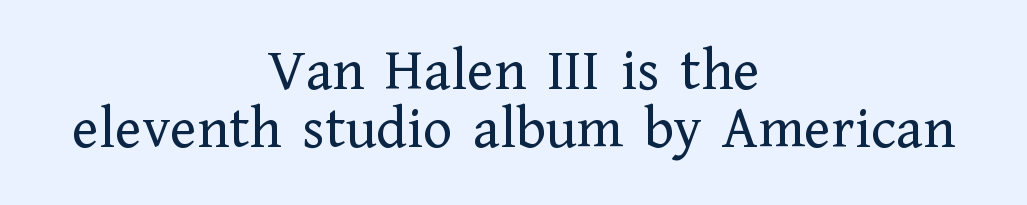
Horizontally, the lines are justified to the midpoint only. Students, observe: this is what under-led, compact text looks like. Designer's note — italics off, roman on. The face used here is proportionally spaced, like ordinary book or web type.
